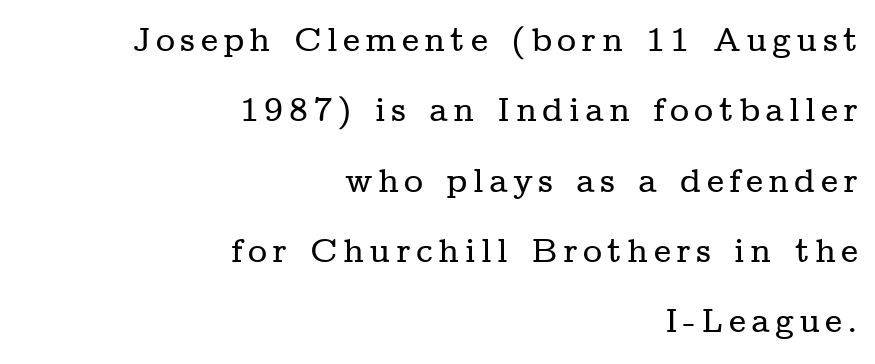
The image shows 33 px wide serif type, upright; set right-aligned, loose line spacing (2.13x), not underlined; low stroke contrast and a medium x-height.
